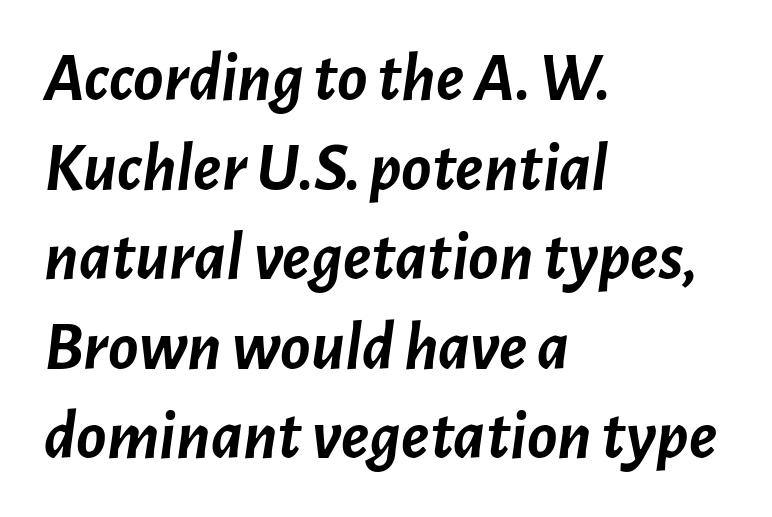
{"italic": "yes", "lean": "right", "slant_degrees": 7, "bold": "yes", "weight": "semibold", "width": "normal", "stroke_contrast": "low", "x_height": "medium", "monospaced": "no", "underline": "no", "align": "left", "line_spacing": "normal", "line_spacing_ratio": 1.28, "letter_spacing": "normal", "letter_spacing_em": 0.0, "glyph_px": 70}
